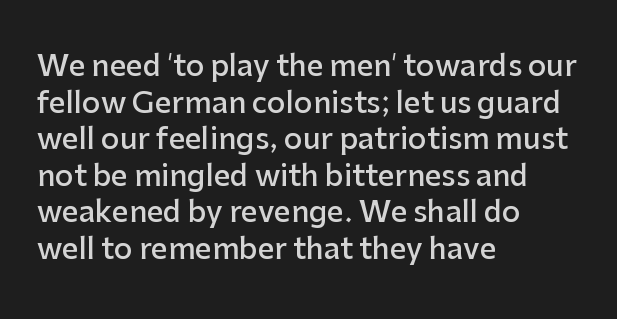
{"serif": "no", "italic": "no", "bold": "semi", "weight": "semibold", "width": "normal", "stroke_contrast": "low", "x_height": "medium", "monospaced": "no", "underline": "no", "align": "left", "line_spacing": "normal", "line_spacing_ratio": 1.26, "letter_spacing": "normal", "letter_spacing_em": 0.0, "glyph_px": 29}
